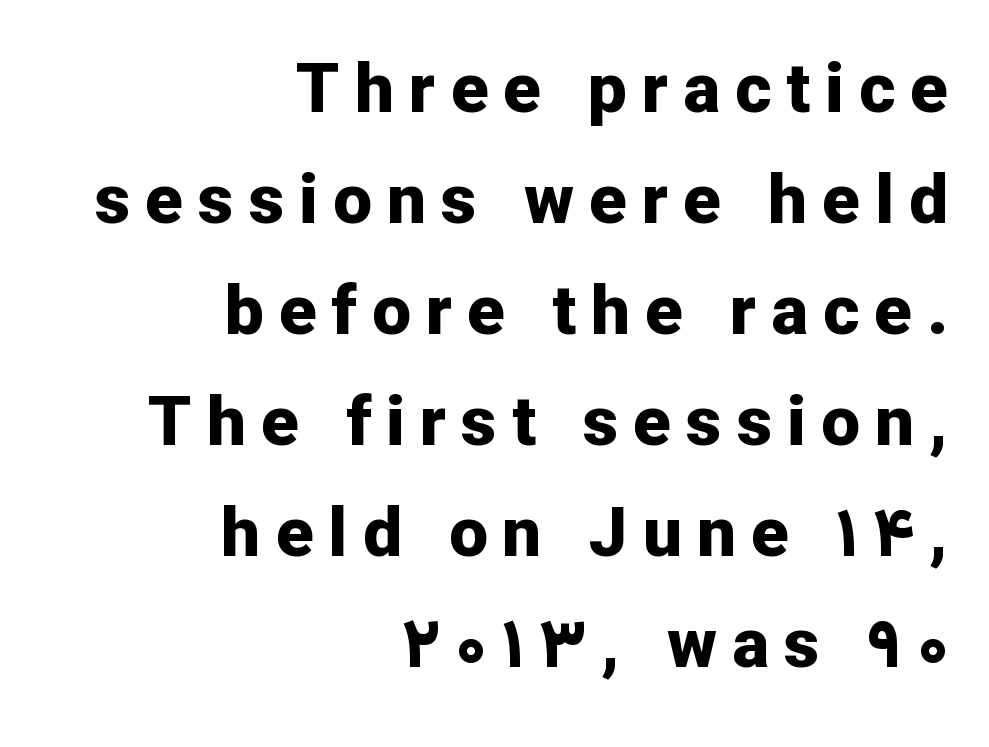
{"serif": "no", "italic": "no", "bold": "yes", "weight": "bold", "width": "normal", "stroke_contrast": "low", "x_height": "medium", "monospaced": "no", "underline": "no", "align": "right", "line_spacing": "normal", "line_spacing_ratio": 1.61, "letter_spacing": "wide", "letter_spacing_em": 0.22, "glyph_px": 69}
